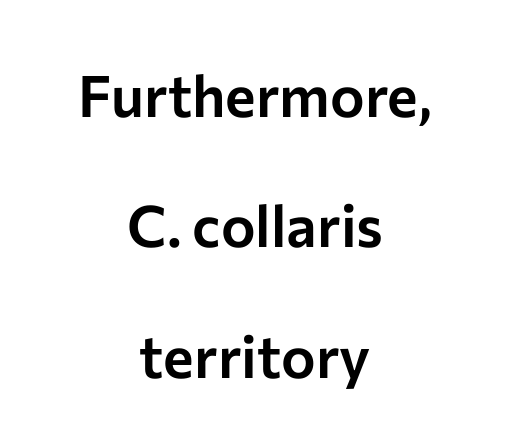
The image shows 58 px sans-serif type, upright; set centered, loose line spacing (2.25x), normal letter spacing, not underlined; low stroke contrast and a medium x-height.
